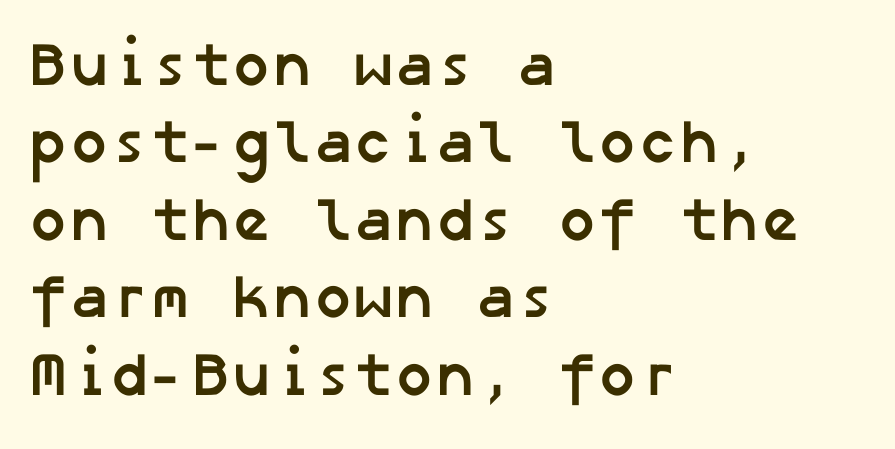
Any mark beneath the type? The region is blank. The gaps between neighbouring characters are ordinary and unremarkable. The lines are quadded left. Every letter is thick-stroked: bold, no question.
